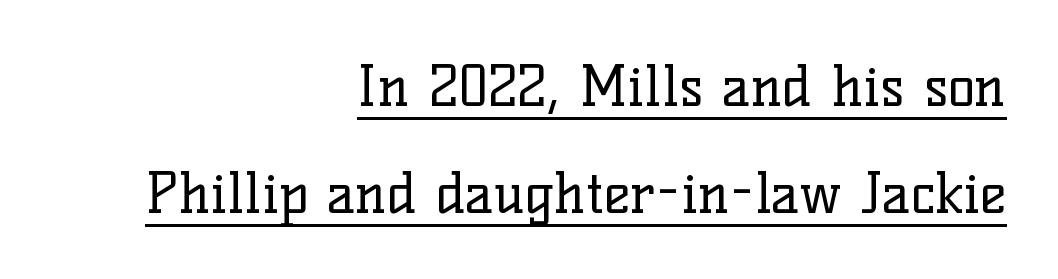
Q: Is the text bold? A: No.
Q: Is the text italic (slanted)? A: No, it is upright.
Q: Is the typeface a serif or a sans-serif typeface? A: Serif.
Q: Is the text underlined? A: Yes.
Q: How is the paragraph aligned? A: Right-aligned.
Q: Is the spacing between letters normal or unusually wide? A: Normal.
Q: Is the spacing between lines tight, normal or loose? A: Loose.
Q: Width (condensed, normal, or wide)? A: Normal.
Q: Stroke contrast? A: Low.
Q: x-height? A: Medium.
Q: Monospaced? A: No.
